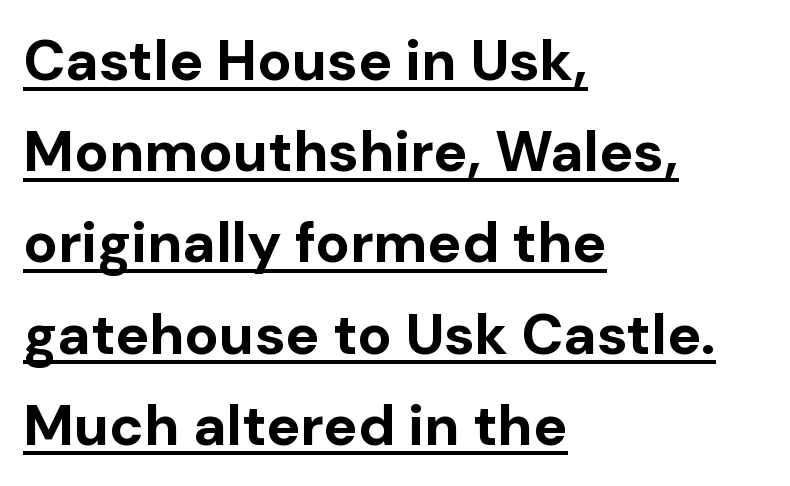
Q: Is the text bold? A: Yes.
Q: Is the text italic (slanted)? A: No, it is upright.
Q: Is the typeface a serif or a sans-serif typeface? A: Sans-serif.
Q: Is the text underlined? A: Yes.
Q: How is the paragraph aligned? A: Left-aligned.
Q: Is the spacing between letters normal or unusually wide? A: Normal.
Q: Is the spacing between lines tight, normal or loose? A: Normal.
Q: Width (condensed, normal, or wide)? A: Normal.
Q: Stroke contrast? A: Low.
Q: x-height? A: Medium.
Q: Monospaced? A: No.
